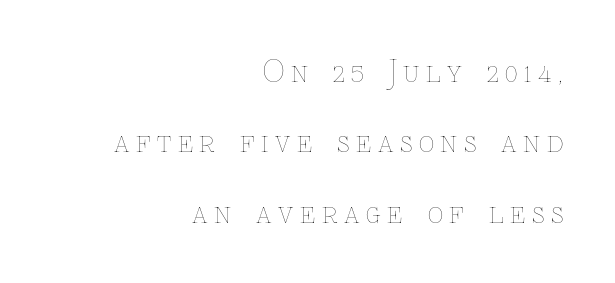
{"italic": "no", "bold": "no", "weight": "thin", "width": "normal", "stroke_contrast": "low", "x_height": "medium", "monospaced": "no", "underline": "no", "align": "right", "line_spacing": "loose", "line_spacing_ratio": 2.35, "letter_spacing": "wide", "letter_spacing_em": 0.22, "glyph_px": 30}
